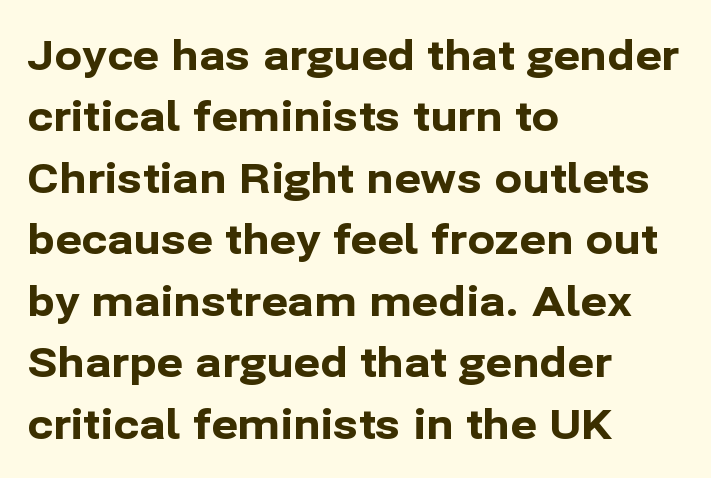
Quick note: interline space is typical. The typeface chosen for these lines omits serifs. The face used here is proportionally spaced, like ordinary book or web type. As a designer I'd log this as weight 700, bold. The words here are not underlined.
